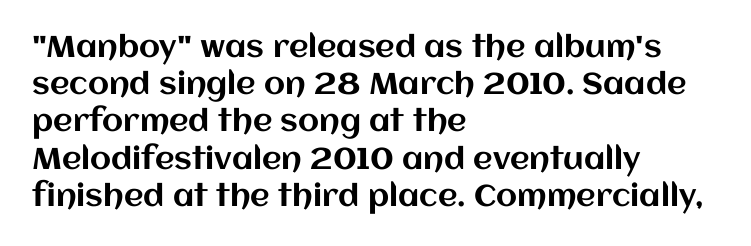
The image shows 30 px text type, upright; set left-aligned, line spacing 1.24x, normal letter spacing, not underlined; medium stroke contrast and a large x-height.
